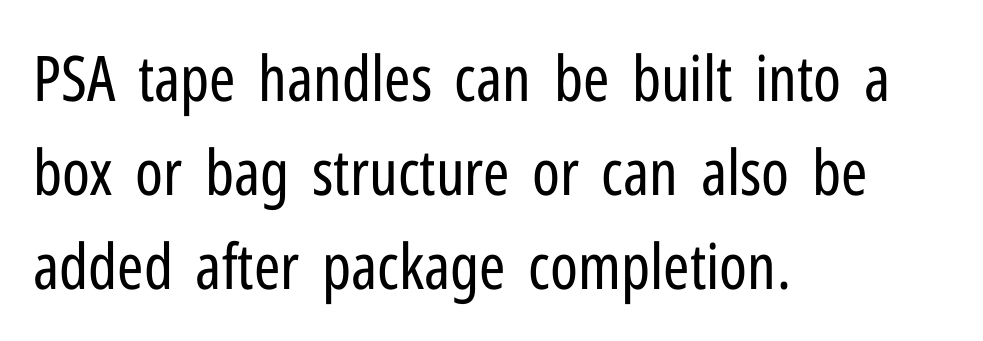
The image shows 63 px regular-weight, condensed sans-serif type, upright; set left-aligned, normal line spacing (1.49x), normal letter spacing, not underlined; low stroke contrast and a medium x-height.
